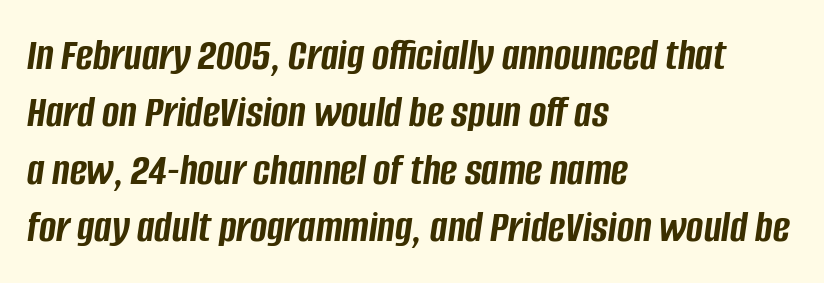
{"italic": "yes", "lean": "right", "slant_degrees": 8, "bold": "yes", "weight": "semibold", "width": "condensed", "stroke_contrast": "low", "x_height": "large", "monospaced": "no", "underline": "no", "align": "left", "line_spacing": "normal", "line_spacing_ratio": 1.25, "letter_spacing": "normal", "letter_spacing_em": 0.0, "glyph_px": 46}
